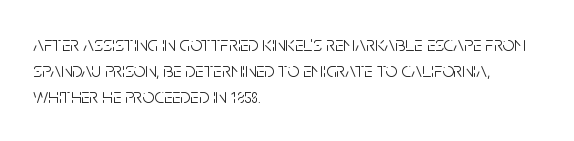
{"italic": "no", "bold": "no", "underline": "no", "align": "left", "line_spacing_ratio": 1.24, "letter_spacing": "normal", "letter_spacing_em": 0.0, "glyph_px": 21}
